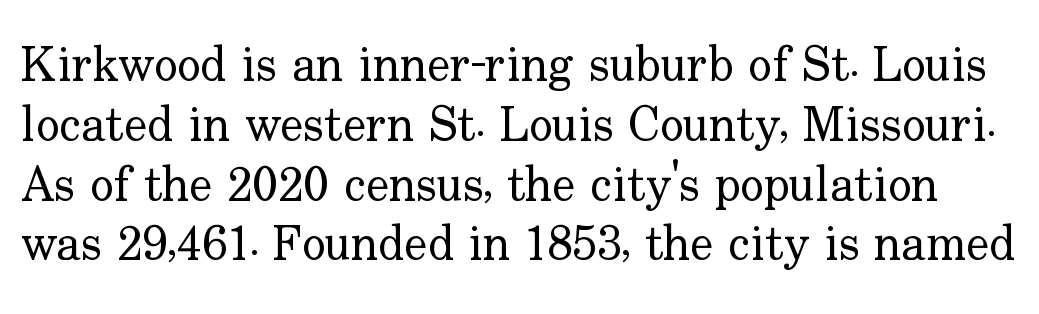
Q: Is the text bold? A: No.
Q: Is the text italic (slanted)? A: No, it is upright.
Q: Is the typeface a serif or a sans-serif typeface? A: Serif.
Q: Is the text underlined? A: No.
Q: Is the spacing between letters normal or unusually wide? A: Normal.
Q: Width (condensed, normal, or wide)? A: Normal.
Q: Stroke contrast? A: Low.
Q: x-height? A: Small.
Q: Monospaced? A: No.
